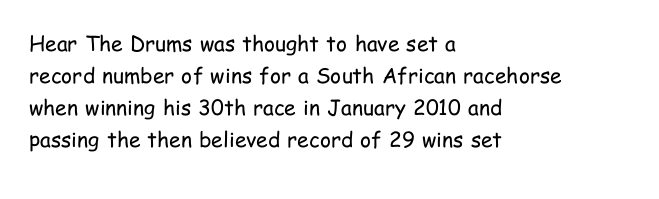
Is the block centered? No — it sits flush against the left margin. Honestly, the row spacing looks completely unremarkable. Check under the words: just untouched page. Ascenders rise straight up at ninety degrees. Nobody touched the tracking dial on this one.
